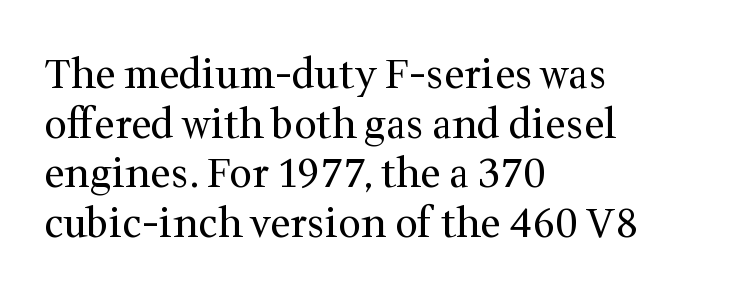
{"serif": "yes", "italic": "no", "bold": "no", "weight": "regular", "width": "normal", "stroke_contrast": "medium", "x_height": "medium", "monospaced": "no", "underline": "no", "align": "left", "line_spacing_ratio": 1.24, "letter_spacing": "normal", "letter_spacing_em": 0.0, "glyph_px": 40}
